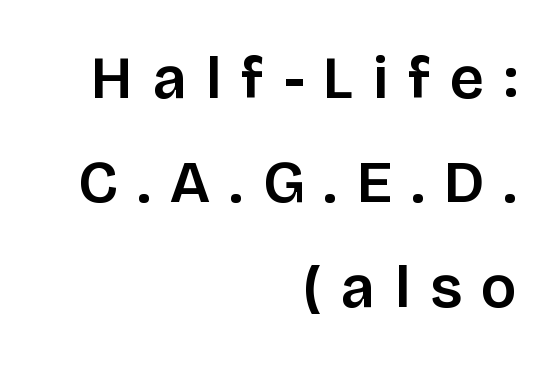
{"serif": "no", "italic": "no", "width": "normal", "stroke_contrast": "low", "x_height": "large", "monospaced": "no", "underline": "no", "align": "right", "line_spacing_ratio": 1.74, "letter_spacing": "wide", "letter_spacing_em": 0.33, "glyph_px": 60}
